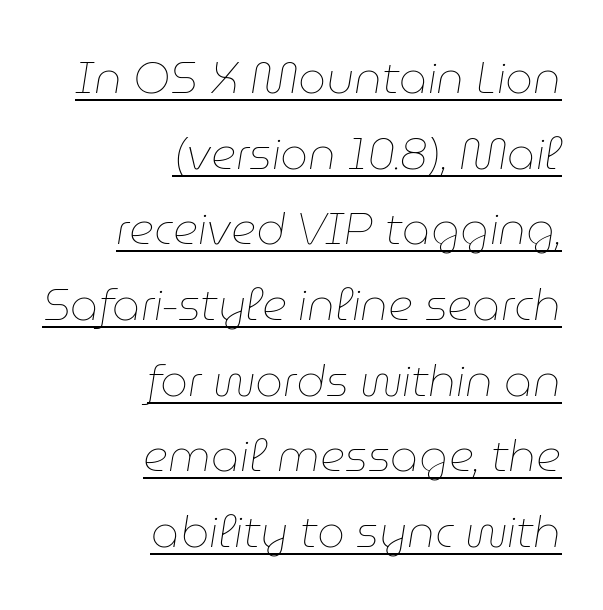
{"italic": "yes", "lean": "right", "slant_degrees": 9, "bold": "no", "weight": "thin", "width": "normal", "stroke_contrast": "low", "x_height": "medium", "monospaced": "no", "underline": "yes", "align": "right", "line_spacing_ratio": 1.72, "letter_spacing": "normal", "letter_spacing_em": 0.0, "glyph_px": 44}
